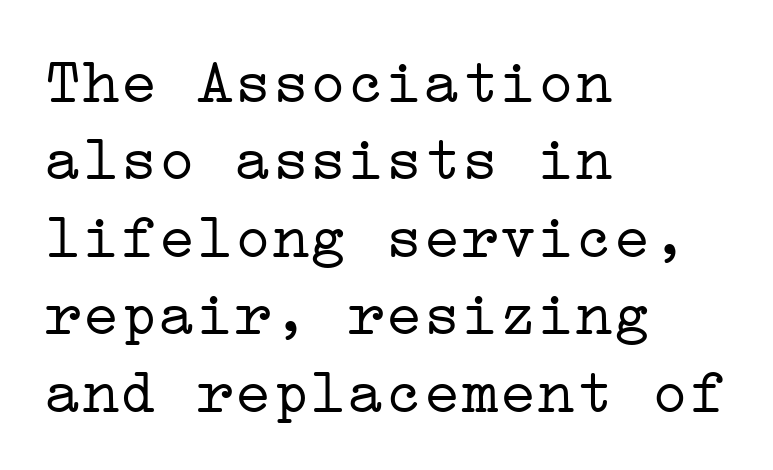
Q: Is the text bold? A: No.
Q: Is the text italic (slanted)? A: No, it is upright.
Q: Is the typeface a serif or a sans-serif typeface? A: Serif.
Q: Is the text underlined? A: No.
Q: How is the paragraph aligned? A: Left-aligned.
Q: Is the spacing between letters normal or unusually wide? A: Normal.
Q: Width (condensed, normal, or wide)? A: Wide.
Q: Stroke contrast? A: Low.
Q: x-height? A: Medium.
